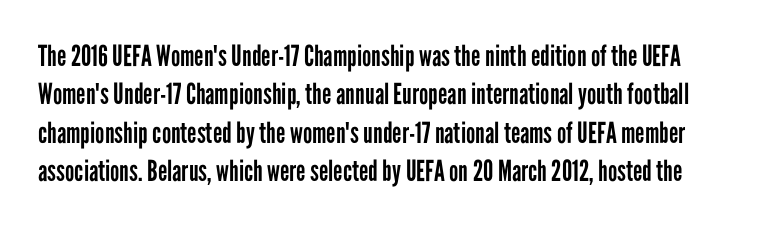
{"serif": "no", "italic": "no", "bold": "no", "weight": "regular", "width": "condensed", "stroke_contrast": "low", "x_height": "medium", "monospaced": "no", "underline": "no", "line_spacing": "normal", "line_spacing_ratio": 1.32, "letter_spacing": "normal", "letter_spacing_em": 0.0, "glyph_px": 29}
